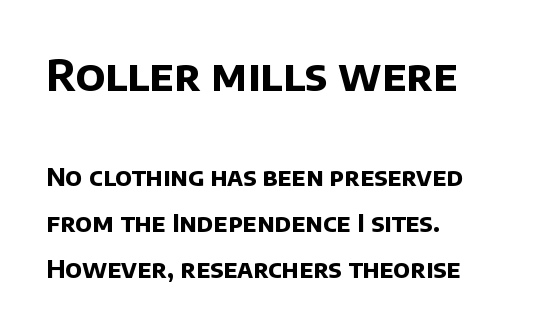
The image shows 43 px bold sans-serif type; set left-aligned, line spacing 1.84x, normal letter spacing, not underlined; the first (top) block is 1.72x larger; low stroke contrast and a large x-height.
